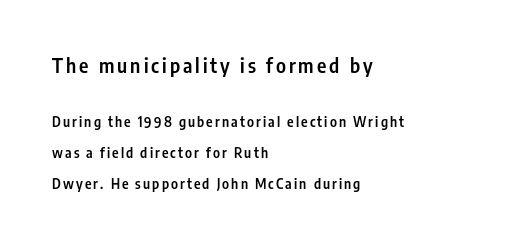
The image shows 20 px text type, upright; set left-aligned, loose line spacing (2.21x), not underlined; the first (top) block is 1.43x larger.
